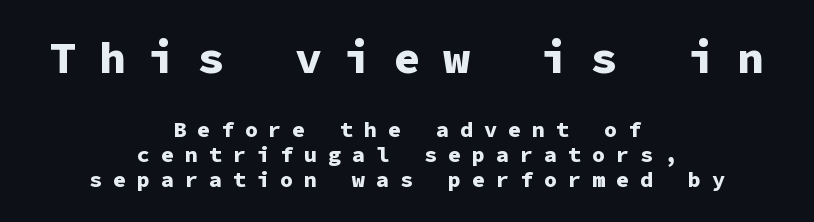
The face used here is monospaced, like something from a code editor. The rag falls on both sides of this text block equally. Glyph-to-glyph distance is far greater than everyday printed text. Compare the two chunks: the upper has the greater cap height. This sample uses a sans-serif face.
